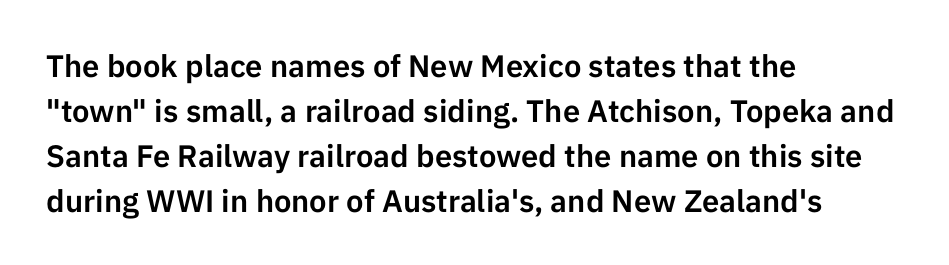
Caption: standard tracking, unaltered. Notice how the stems are strictly vertical — no italics here. These lines are rendered in a variable-pitch font. Regarding leading, the lines here are spaced in the standard way.
